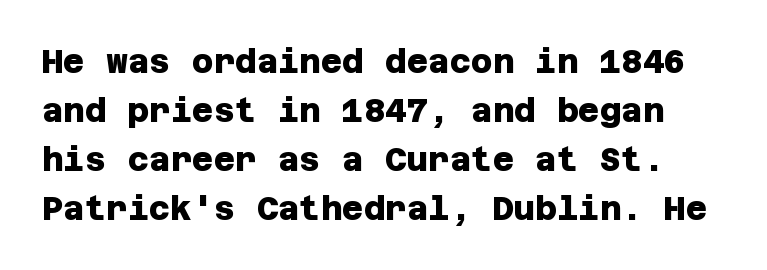
Q: Is the text bold? A: Yes.
Q: Is the typeface a serif or a sans-serif typeface? A: Sans-serif.
Q: Is the text underlined? A: No.
Q: Is the spacing between letters normal or unusually wide? A: Normal.
Q: Is the spacing between lines tight, normal or loose? A: Normal.
Q: Width (condensed, normal, or wide)? A: Normal.
Q: Stroke contrast? A: Low.
Q: x-height? A: Large.
